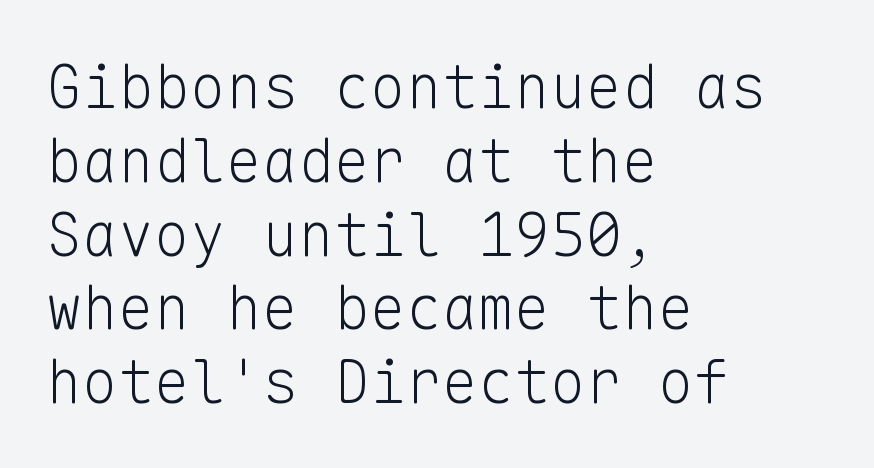
What kind of face is this? One without serifs — a sans. The baseline area is clear. Spacing verdict: monospaced, one width for all characters. Upright lettering throughout. Weight: in the light-to-regular range.
